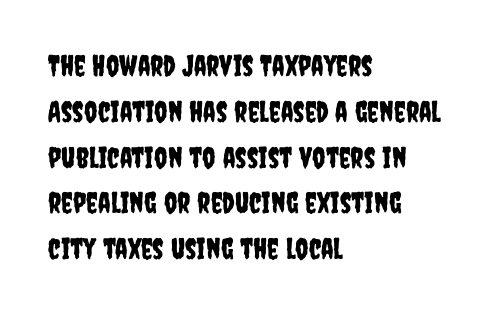
The image shows 29 px condensed sans-serif type, upright; set left-aligned, normal line spacing (1.58x), normal letter spacing, not underlined; low stroke contrast and a large x-height.
